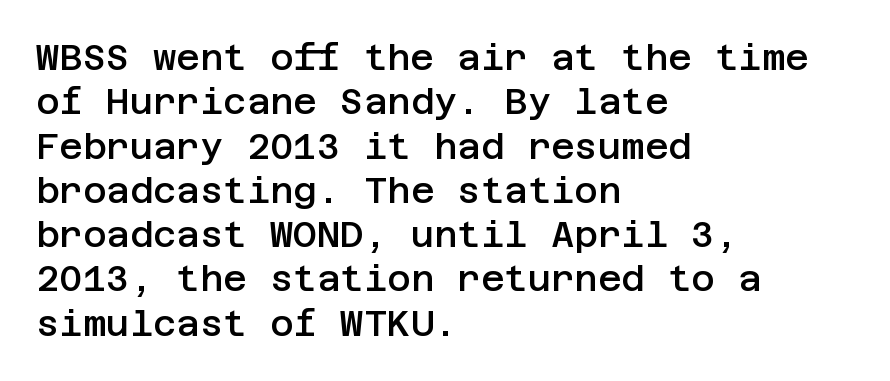
{"serif": "no", "italic": "no", "bold": "semi", "weight": "semibold", "width": "normal", "stroke_contrast": "low", "x_height": "large", "underline": "no", "align": "left", "line_spacing_ratio": 1.23, "letter_spacing": "normal", "letter_spacing_em": 0.0, "glyph_px": 36}
